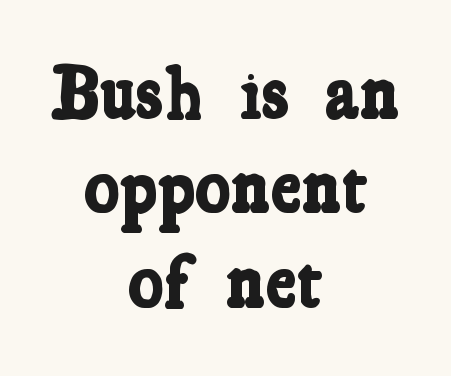
The image shows 75 px bold, condensed serif type; set centered, normal line spacing (1.26x), normal letter spacing, not underlined; low stroke contrast and a medium x-height.
